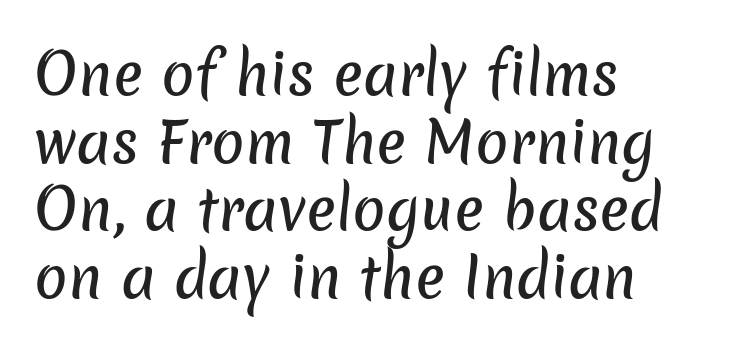
{"serif": "no", "width": "normal", "stroke_contrast": "low", "x_height": "medium", "monospaced": "no", "underline": "no", "align": "left", "line_spacing_ratio": 1.23, "letter_spacing": "normal", "letter_spacing_em": 0.0, "glyph_px": 55}
